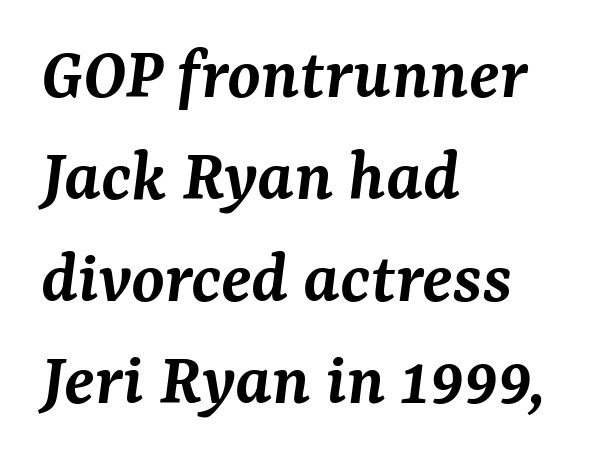
The image shows 76 px semibold serif type, italic (leaning right); set left-aligned, normal line spacing (1.34x), normal letter spacing, not underlined; medium stroke contrast and a medium x-height.
